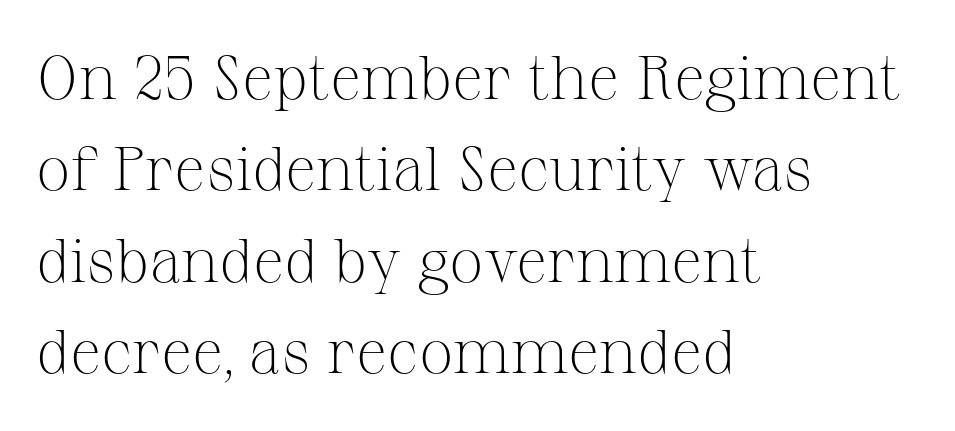
Q: Is the text bold? A: No.
Q: Is the text italic (slanted)? A: No, it is upright.
Q: Is the typeface a serif or a sans-serif typeface? A: Serif.
Q: Is the text underlined? A: No.
Q: How is the paragraph aligned? A: Left-aligned.
Q: Is the spacing between letters normal or unusually wide? A: Normal.
Q: Is the spacing between lines tight, normal or loose? A: Normal.
Q: Width (condensed, normal, or wide)? A: Normal.
Q: Stroke contrast? A: Medium.
Q: x-height? A: Medium.
Q: Monospaced? A: No.
